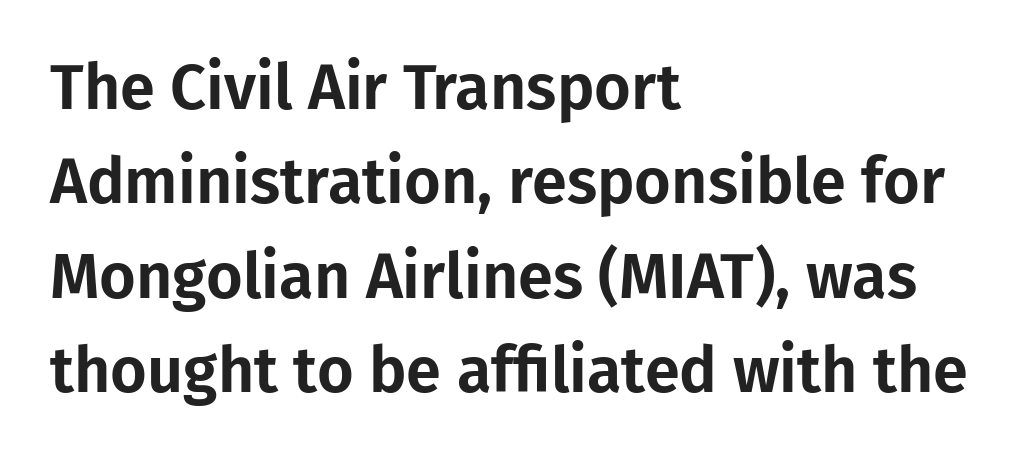
The compositor pushed each line to the left boundary. The face used here is proportionally spaced, like ordinary book or web type. The face used here is rendered with its standard letterfit. Does the type have serifs? No, each stem ends abruptly.
